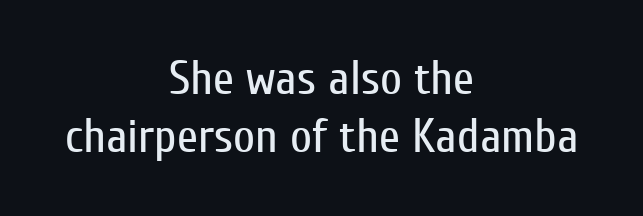
The image shows 48 px regular-weight, condensed sans-serif type, upright; set centered, line spacing 1.21x, normal letter spacing, not underlined; low stroke contrast and a medium x-height.
